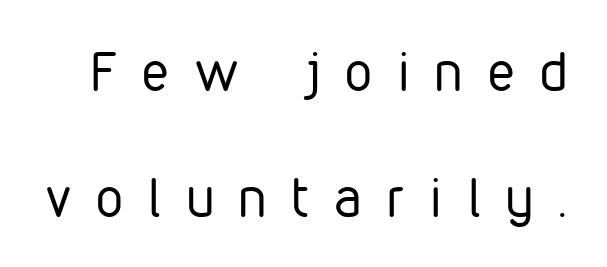
Q: Is the text bold? A: No.
Q: Is the text italic (slanted)? A: No, it is upright.
Q: Is the typeface a serif or a sans-serif typeface? A: Sans-serif.
Q: Is the text underlined? A: No.
Q: Is the spacing between letters normal or unusually wide? A: Unusually wide.
Q: Is the spacing between lines tight, normal or loose? A: Loose.
Q: Width (condensed, normal, or wide)? A: Condensed.
Q: Stroke contrast? A: Low.
Q: x-height? A: Medium.
Q: Monospaced? A: No.
